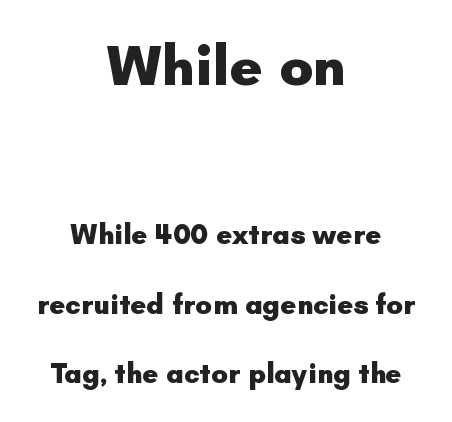
The image shows 57 px heavy sans-serif type, upright; set centered, loose line spacing (2.47x), normal letter spacing, not underlined; the first (top) block is 2.04x larger; low stroke contrast and a small x-height.
